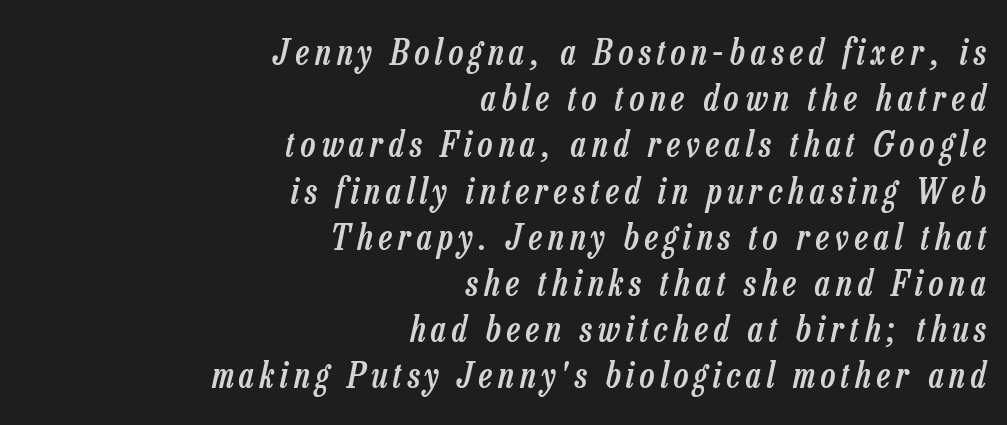
{"italic": "yes", "lean": "right", "slant_degrees": 13, "bold": "semi", "weight": "semibold", "width": "condensed", "stroke_contrast": "low", "x_height": "medium", "monospaced": "no", "underline": "no", "align": "right", "line_spacing": "normal", "line_spacing_ratio": 1.32, "glyph_px": 35}
